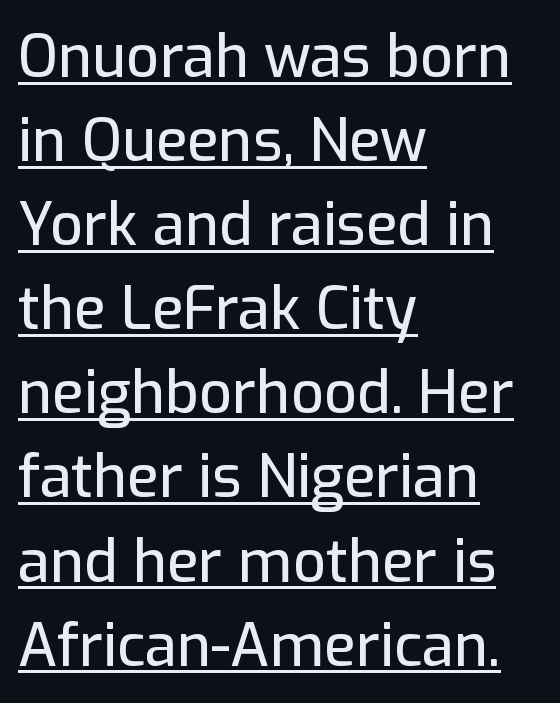
{"serif": "no", "italic": "no", "width": "normal", "stroke_contrast": "low", "x_height": "medium", "monospaced": "no", "underline": "yes", "align": "left", "line_spacing": "normal", "line_spacing_ratio": 1.45, "letter_spacing": "normal", "letter_spacing_em": 0.0, "glyph_px": 58}
